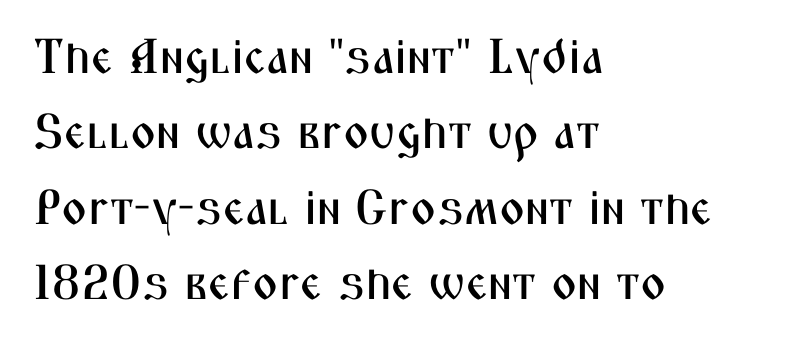
The image shows 49 px condensed sans-serif type, upright; set left-aligned, normal line spacing (1.54x), normal letter spacing, not underlined; medium stroke contrast and a medium x-height.
